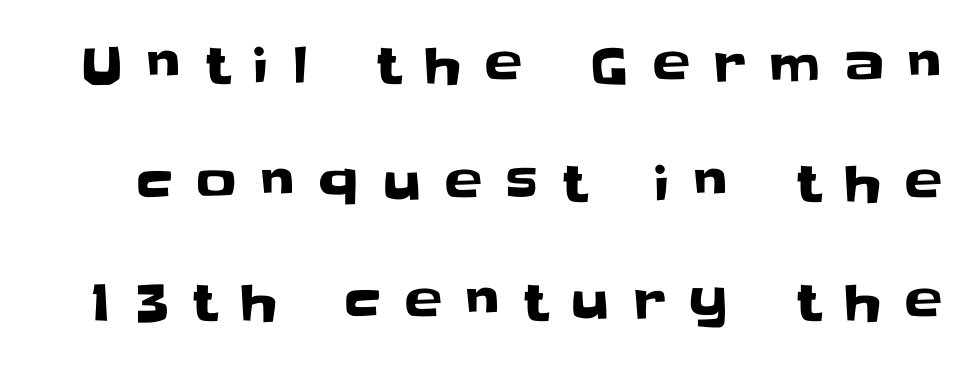
Q: Is the text italic (slanted)? A: No, it is upright.
Q: Is the typeface a serif or a sans-serif typeface? A: Sans-serif.
Q: Is the text underlined? A: No.
Q: Is the spacing between letters normal or unusually wide? A: Unusually wide.
Q: Is the spacing between lines tight, normal or loose? A: Loose.
Q: Width (condensed, normal, or wide)? A: Normal.
Q: Stroke contrast? A: Low.
Q: x-height? A: Large.
Q: Monospaced? A: No.
